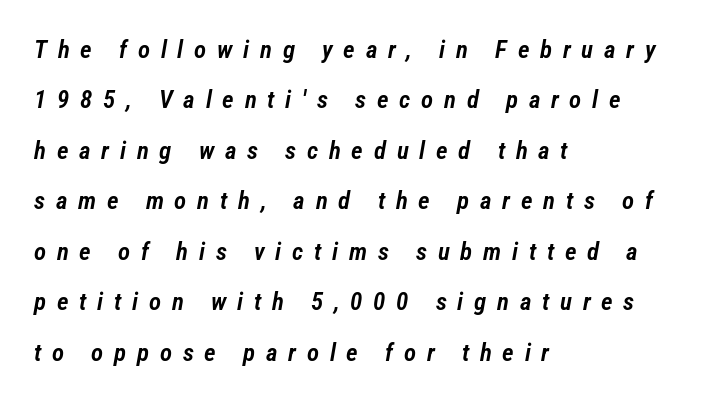
Q: Is the text bold? A: Semi-bold.
Q: Is the text italic (slanted)? A: Yes, it leans right by about 12 degrees.
Q: Is the text underlined? A: No.
Q: How is the paragraph aligned? A: Left-aligned.
Q: Is the spacing between letters normal or unusually wide? A: Unusually wide.
Q: Is the spacing between lines tight, normal or loose? A: Loose.
